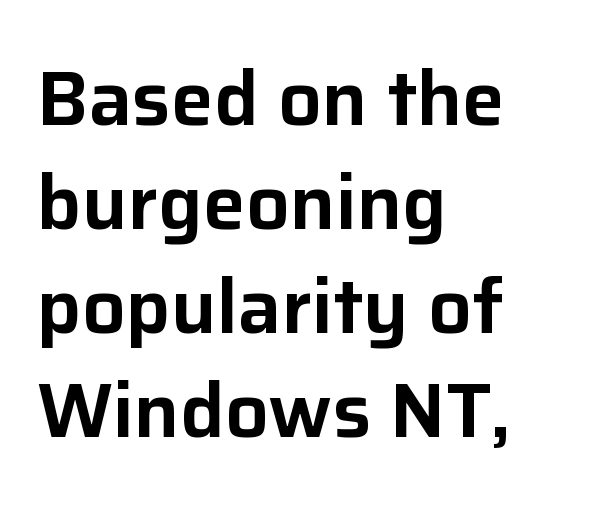
Q: Is the text italic (slanted)? A: No, it is upright.
Q: Is the typeface a serif or a sans-serif typeface? A: Sans-serif.
Q: Is the text underlined? A: No.
Q: How is the paragraph aligned? A: Left-aligned.
Q: Is the spacing between letters normal or unusually wide? A: Normal.
Q: Is the spacing between lines tight, normal or loose? A: Normal.
Q: Width (condensed, normal, or wide)? A: Normal.
Q: Stroke contrast? A: Low.
Q: x-height? A: Medium.
Q: Monospaced? A: No.
